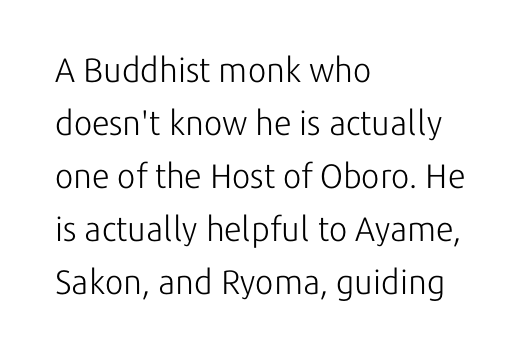
The image shows 34 px light sans-serif type, upright; set left-aligned, normal line spacing (1.56x), normal letter spacing, not underlined; low stroke contrast and a medium x-height.
